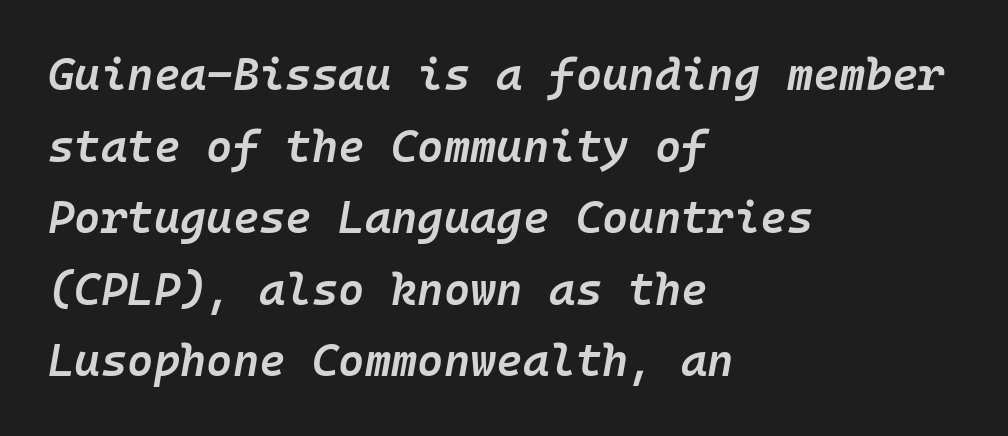
The image shows 45 px semibold type, italic (leaning right), monospaced; set left-aligned, normal line spacing (1.59x), normal letter spacing, not underlined; low stroke contrast and a medium x-height.
